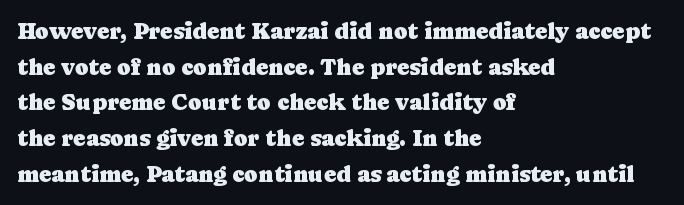
Every row of glyphs begins at an identical x-position on the left. The passage shown has conventional tracking throughout. A typesetter would mark this as roman, not italic. Letters rest on an invisible, unmarked baseline. In terms of leading, this rendering sits right in the middle.
